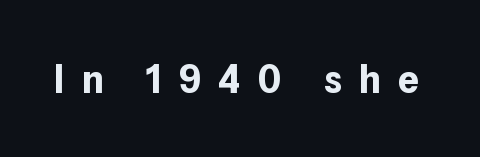
The image shows 40 px bold sans-serif type, upright; set unusually wide letter spacing (+0.45 em), not underlined; low stroke contrast and a medium x-height.
